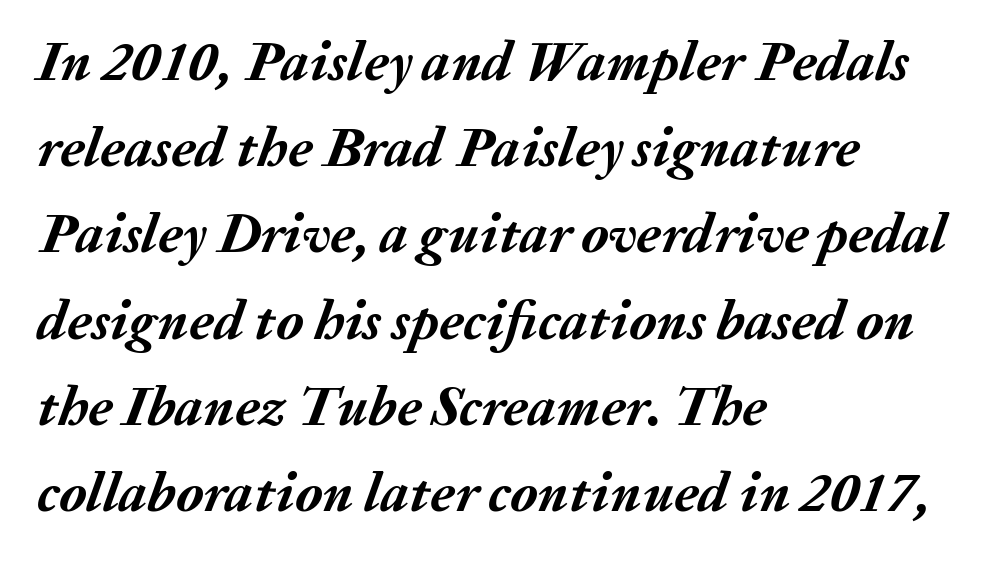
The image shows 56 px semibold type, italic (leaning right); set left-aligned, normal line spacing (1.54x), normal letter spacing, not underlined; medium stroke contrast and a medium x-height.
